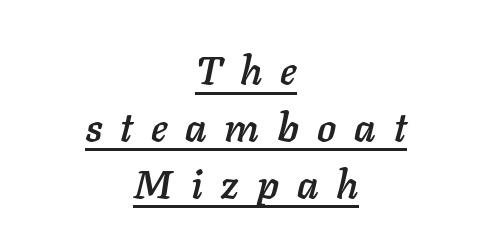
A typesetter would call this heavily tracked-out type. Baseline-to-baseline distance is the conventional proportion of letter height. It's the slanting kind of type. Each letter keeps its own natural width here, so spacing adapts to shape. Casual observation: everything's sitting right in the middle.
